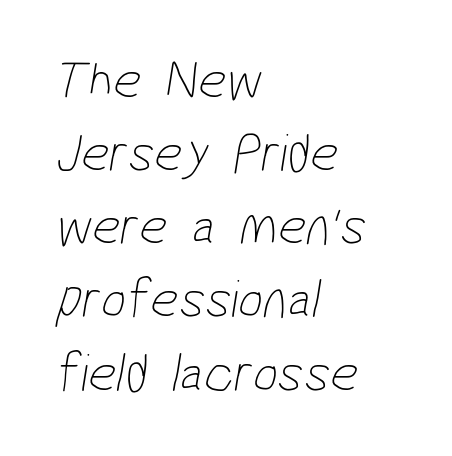
{"serif": "no", "bold": "no", "weight": "thin", "width": "condensed", "stroke_contrast": "low", "x_height": "medium", "monospaced": "no", "underline": "no", "align": "left", "line_spacing": "normal", "line_spacing_ratio": 1.33, "letter_spacing": "normal", "letter_spacing_em": 0.0, "glyph_px": 55}
